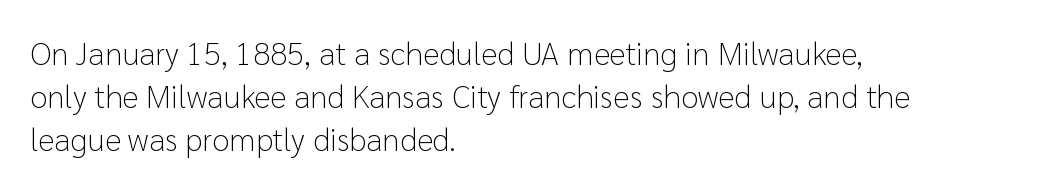
The image shows 32 px light sans-serif type, upright; set left-aligned, normal line spacing (1.34x), normal letter spacing, not underlined; low stroke contrast and a medium x-height.
